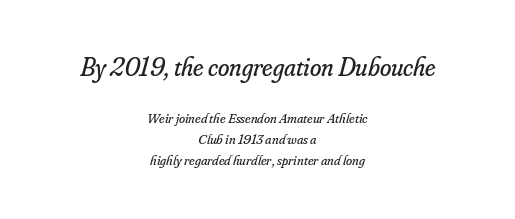
The characters are drawn with everyday or finer stroke widths. Would a proofreader flag this as italicized? Yes. The strip under each line holds only bare page. Horizontal alignment here is central, giving a formal, balanced look. The block sitting higher on the canvas is the one with enlarged characters. Honestly, the letter spacing is just normal — you wouldn't notice it.
